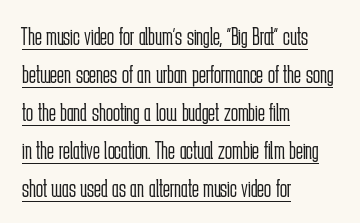
Q: Is the text bold? A: No.
Q: Is the text italic (slanted)? A: No, it is upright.
Q: Is the text underlined? A: Yes.
Q: How is the paragraph aligned? A: Left-aligned.
Q: Is the spacing between letters normal or unusually wide? A: Normal.
Q: Is the spacing between lines tight, normal or loose? A: Normal.
